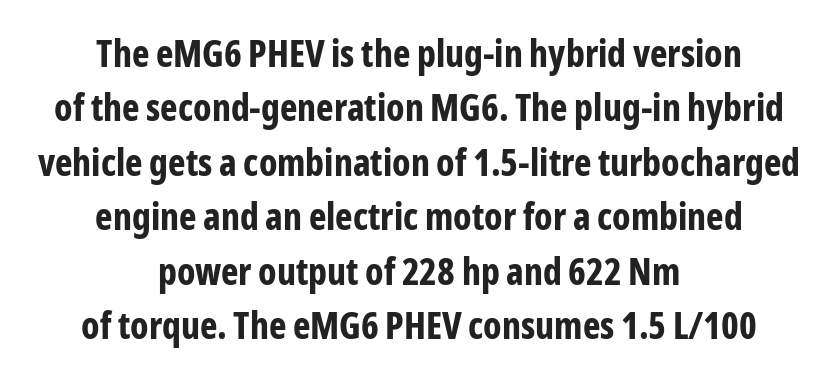
{"serif": "no", "italic": "no", "bold": "yes", "weight": "bold", "width": "condensed", "stroke_contrast": "low", "x_height": "medium", "monospaced": "no", "underline": "no", "align": "center", "line_spacing": "normal", "line_spacing_ratio": 1.47, "letter_spacing": "normal", "letter_spacing_em": 0.0, "glyph_px": 37}
